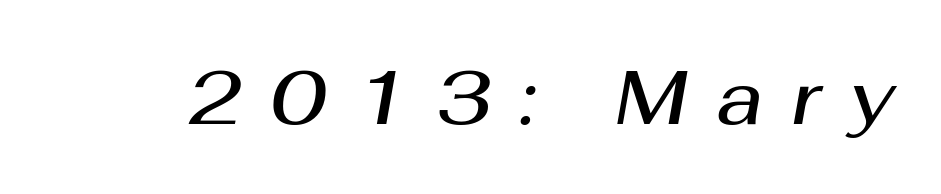
Is the letter spacing exaggerated? Yes — the characters are pushed far apart. Slanted lettering throughout. Check under the words: just untouched page. Bold? Not quite — semibold, heavier than regular but stopping short. These lines are rendered in a variable-pitch font.
